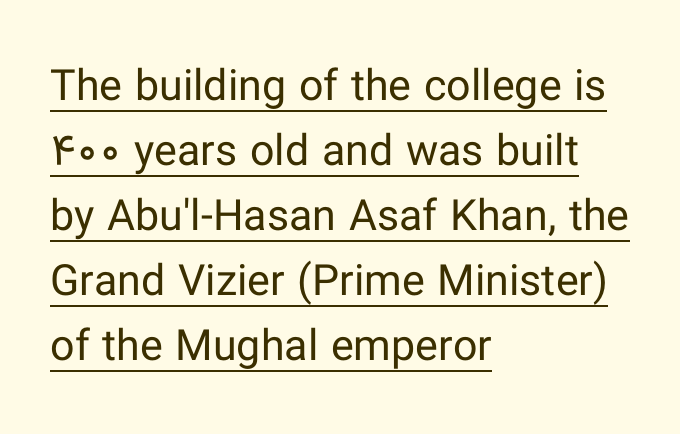
Notice how the passage keeps a crisp vertical edge on the left only. The font's upright variant was chosen for this text. Proportional: the letters do not fall into vertical columns. The lettering is marked with a stroke running underneath it.
